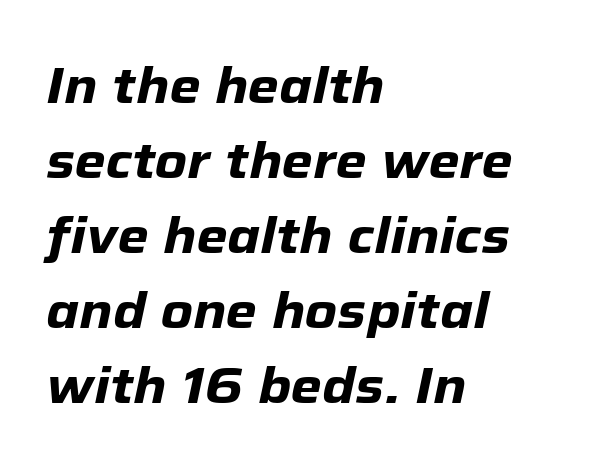
{"italic": "yes", "lean": "right", "slant_degrees": 12, "bold": "yes", "weight": "heavy", "width": "normal", "stroke_contrast": "low", "x_height": "medium", "monospaced": "no", "underline": "no", "align": "left", "line_spacing": "normal", "line_spacing_ratio": 1.5, "letter_spacing": "normal", "letter_spacing_em": 0.0, "glyph_px": 50}
